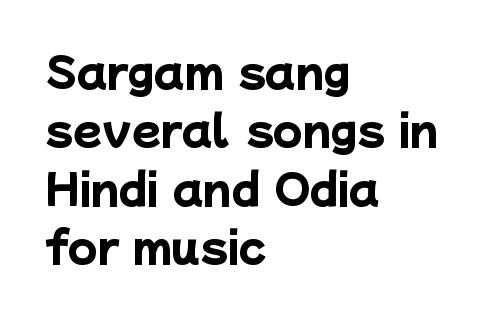
The image shows 42 px heavy sans-serif type; set left-aligned, normal line spacing (1.39x), normal letter spacing, not underlined; low stroke contrast and a medium x-height.
